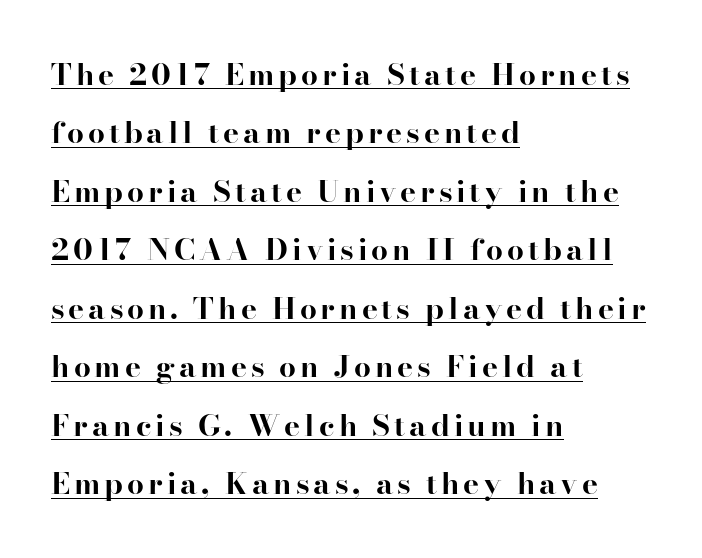
All the whitespace from short lines collects on the right. Are there feet on the stems? There are — it's a serif. These words are printed bold, with thick strokes throughout. Tall strokes in this sample are plumb rather than angled. Varying glyph widths throughout — classic text-font behaviour. Check the space under the baseline: a stroke is drawn there.
